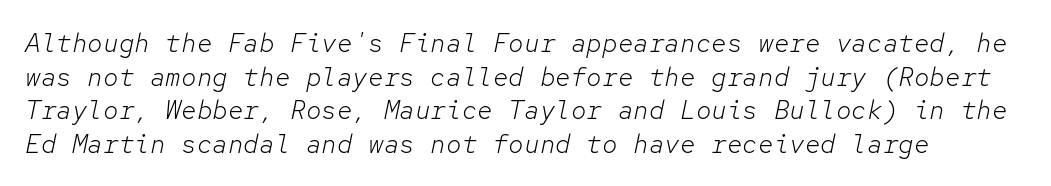
{"italic": "yes", "lean": "right", "slant_degrees": 12, "bold": "no", "underline": "no", "line_spacing": "normal", "line_spacing_ratio": 1.29, "letter_spacing": "normal", "letter_spacing_em": 0.0, "glyph_px": 26}
